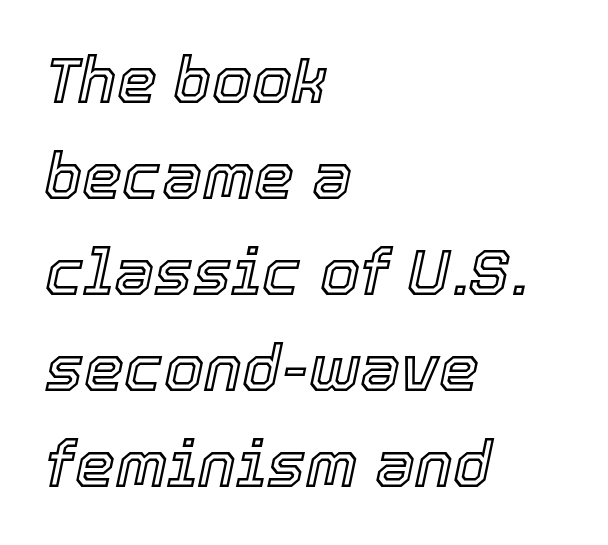
{"italic": "yes", "lean": "right", "slant_degrees": 12, "width": "normal", "x_height": "medium", "monospaced": "no", "underline": "no", "align": "left", "line_spacing": "normal", "line_spacing_ratio": 1.5, "letter_spacing": "normal", "letter_spacing_em": 0.0, "glyph_px": 64}
